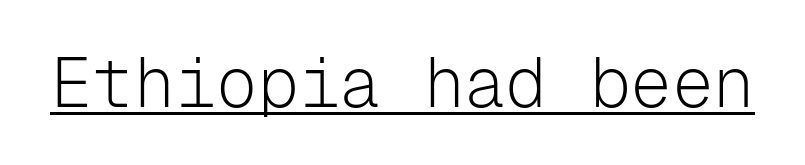
The image shows 69 px light sans-serif type, upright, monospaced; set normal letter spacing, underlined; low stroke contrast and a medium x-height.
